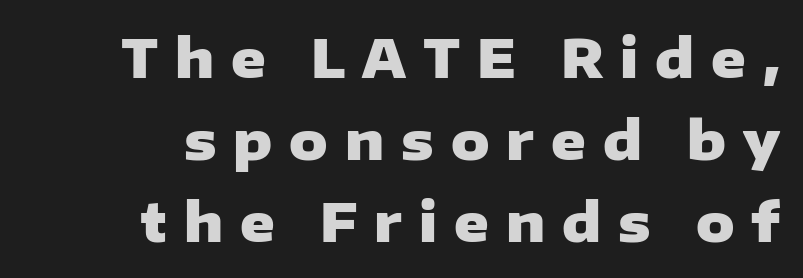
The image shows 53 px heavy, wide sans-serif type, upright; set right-aligned, normal line spacing (1.55x), unusually wide letter spacing (+0.32 em), not underlined; low stroke contrast and a medium x-height.
